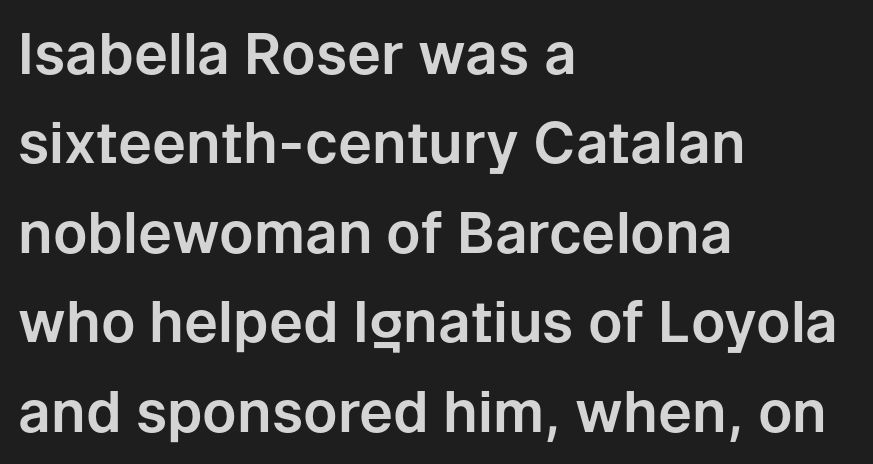
Anything drawn beneath the words? Only blank space. These lines are rendered in a variable-pitch font. You can tell from the bare stems that sans-serif type was used. If you drew a line through each stem, it would be perfectly vertical.
